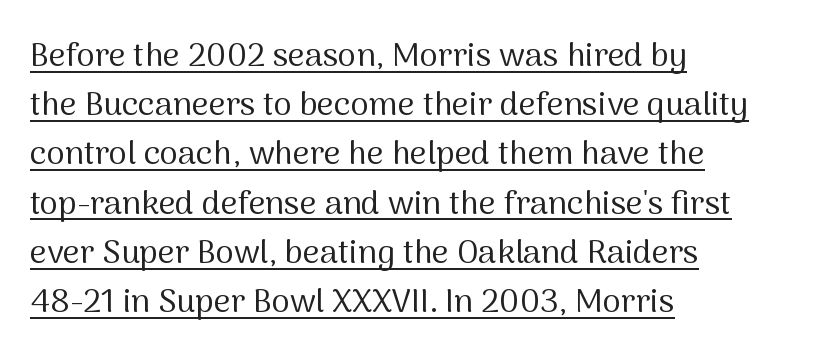
Nothing unusual about the tracking: characters are spaced as the font intends. Examine the stroke ends and you'll find no serifs. Rendered with straight, roman letterforms. The letterforms sit at book weight or below. The face used here is proportionally spaced, like ordinary book or web type.
